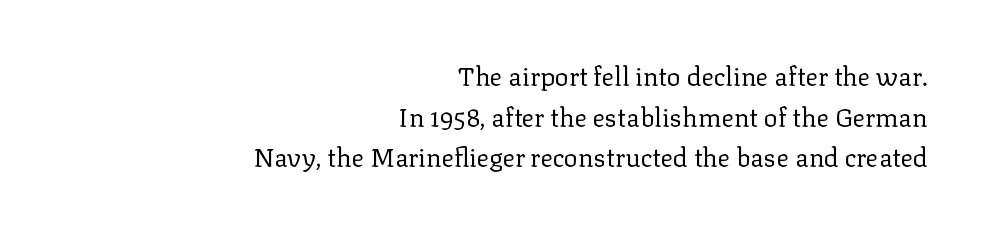
Bare-footed words on every line. Nope, not italic — everything's standing straight. You could call the tracking neutral — neither tight nor loose. Line spacing here is normal. Does the copy run flush right? Yes — the right margin is perfectly even. Heaviness? Minimal to ordinary, like unemphasized prose.
